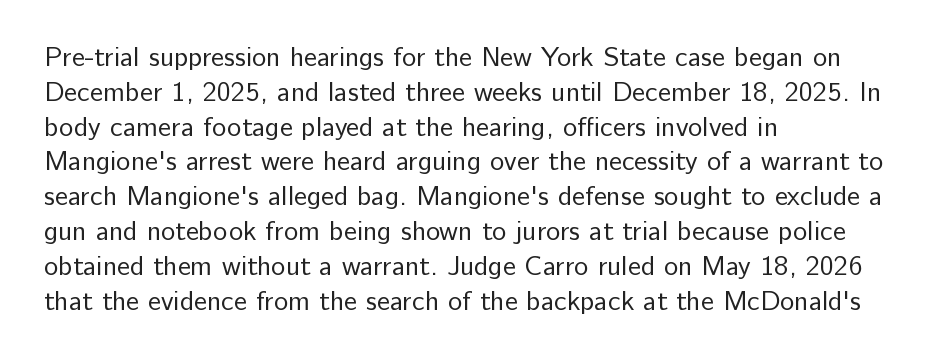
{"italic": "no", "bold": "no", "underline": "no", "align": "left", "line_spacing": "normal", "line_spacing_ratio": 1.29, "letter_spacing": "normal", "letter_spacing_em": 0.0, "glyph_px": 27}
